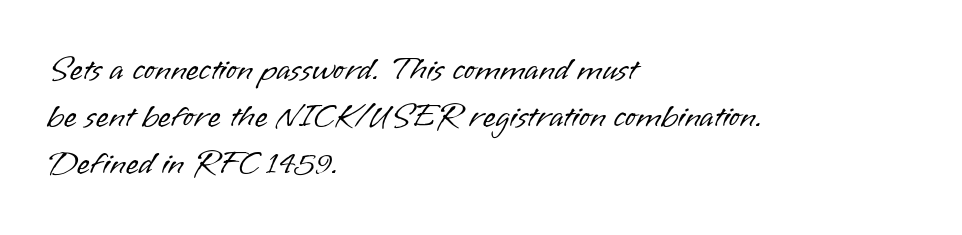
Q: Is the text bold? A: No.
Q: Is the text italic (slanted)? A: Yes.
Q: Is the typeface a serif or a sans-serif typeface? A: Sans-serif.
Q: Is the text underlined? A: No.
Q: How is the paragraph aligned? A: Left-aligned.
Q: Is the spacing between letters normal or unusually wide? A: Normal.
Q: Is the spacing between lines tight, normal or loose? A: Normal.
Q: Width (condensed, normal, or wide)? A: Normal.
Q: Stroke contrast? A: Low.
Q: x-height? A: Small.
Q: Monospaced? A: No.
